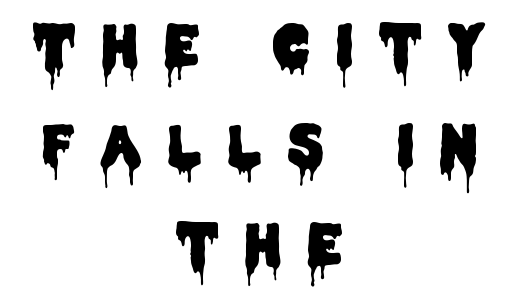
Q: Is the text italic (slanted)? A: No, it is upright.
Q: Is the typeface a serif or a sans-serif typeface? A: Sans-serif.
Q: Is the text underlined? A: No.
Q: How is the paragraph aligned? A: Centered.
Q: Is the spacing between letters normal or unusually wide? A: Unusually wide.
Q: Width (condensed, normal, or wide)? A: Condensed.
Q: Stroke contrast? A: Low.
Q: x-height? A: Large.
Q: Monospaced? A: No.
